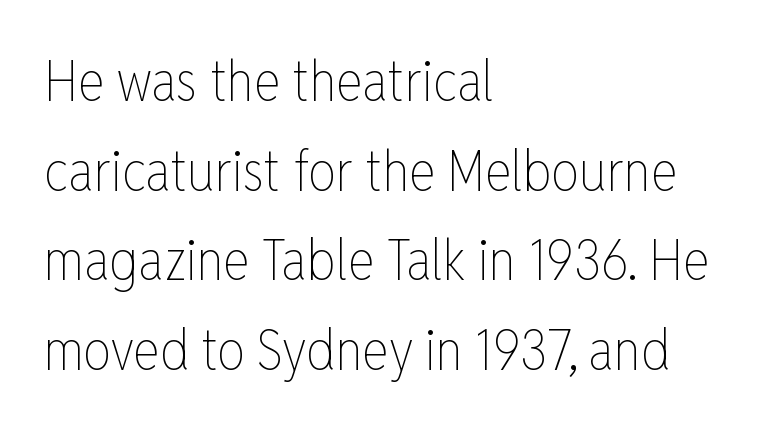
The compositor pushed each line to the left boundary. The lettering holds an erect, upright posture throughout. You could not count columns in this text — the font is proportionally spaced. No extra ink here — the face is not bold. Students, observe: this is what conventionally led text looks like. Beneath every word, the page is bare.
